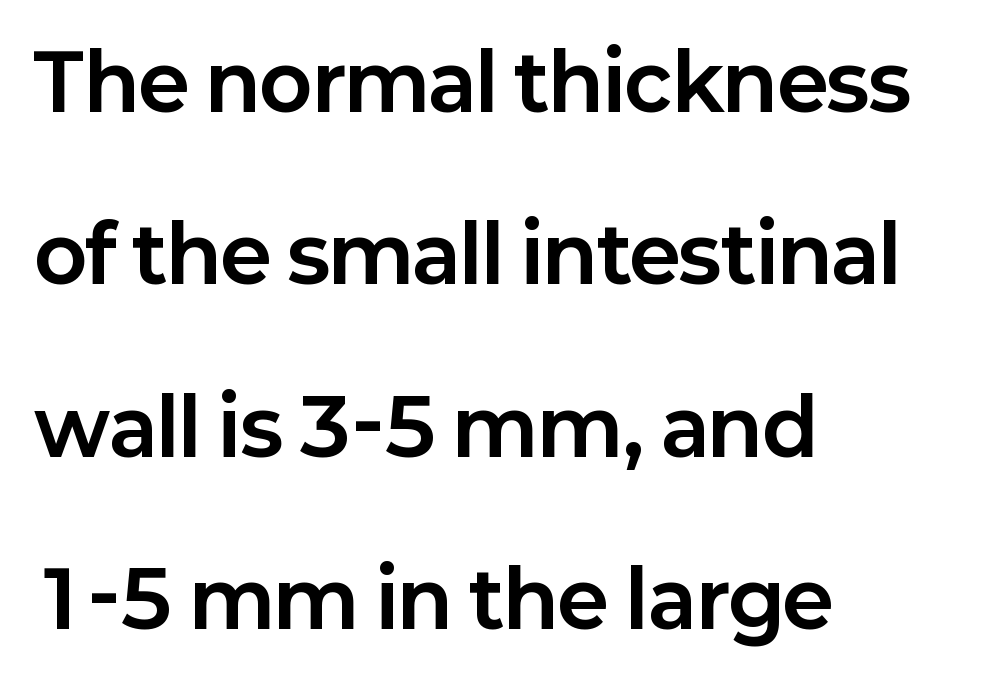
The words here are not underlined. Inter-character spacing is left at the font's built-in metrics. The font's upright variant was chosen for this text. The font family rendered here belongs to the sans-serif group.
